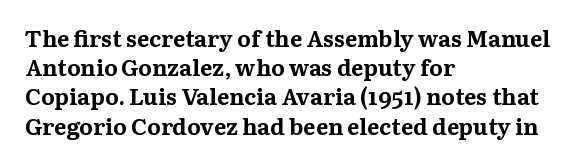
{"italic": "no", "bold": "yes", "underline": "no", "align": "left", "line_spacing": "normal", "line_spacing_ratio": 1.27, "letter_spacing": "normal", "letter_spacing_em": 0.0, "glyph_px": 23}
